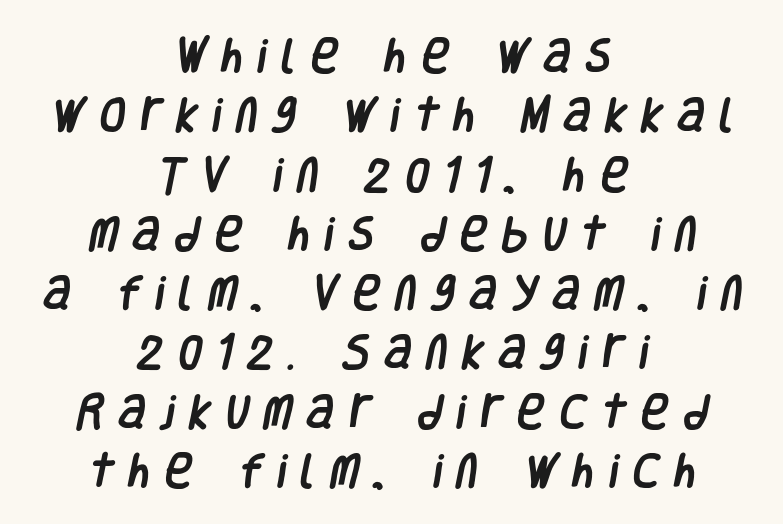
The image shows 38 px condensed sans-serif type; set centered, normal line spacing (1.56x), unusually wide letter spacing (+0.38 em), not underlined; low stroke contrast and a large x-height.
